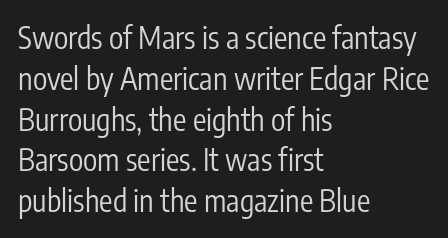
Are there feet on the stems? There aren't — it's a sans. Here the designer chose a conventional face with non-uniform glyph widths. The rendering keeps characters at their native spacing. A normal amount of white space separates one row of letters from the next. Vertical strokes here are truly vertical.
